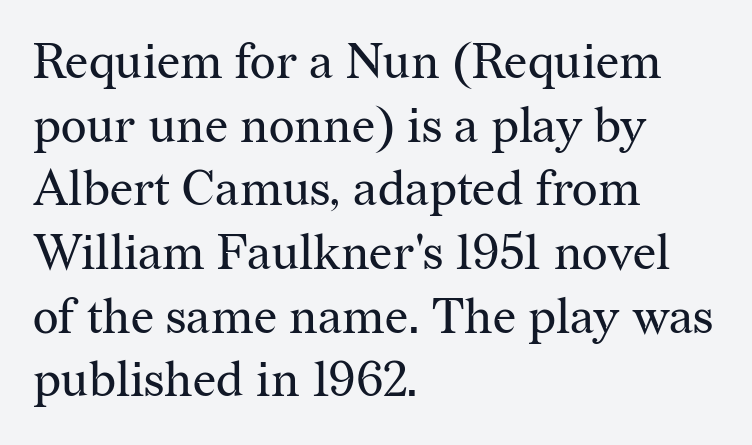
Rows of type keep a routine distance in the vertical direction. Compared with a centered layout, this one pins lines to the left instead. This is roman type, the default non-slanted kind. Weight class: somewhere from thin through regular. Each letter keeps its own natural width here, so spacing adapts to shape. Each letter's strokes conclude with small projecting serifs.
